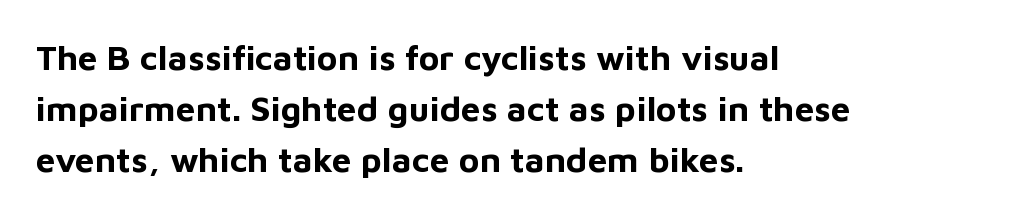
What's the leading like? Ordinary, nothing unusual. Pretty heavy lettering here — definitely bold. Serif or sans? Sans — the stroke terminals are bare. Do the characters align in a grid? No, the font is proportional. These lines are set flush left with a ragged right edge. No word sits above an underline.
